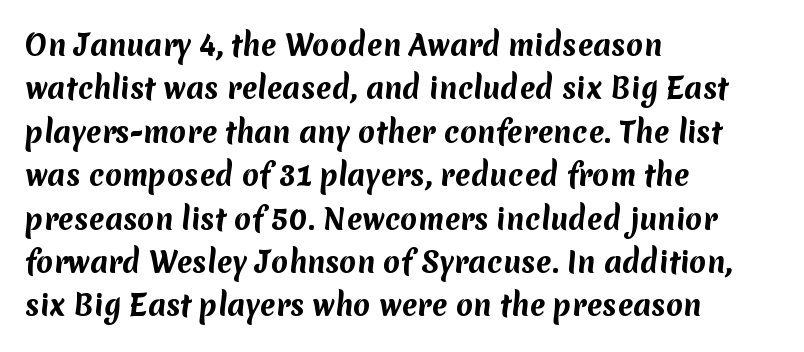
The image shows 28 px bold sans-serif type; set left-aligned, normal line spacing (1.55x), normal letter spacing, not underlined; medium stroke contrast and a medium x-height.
